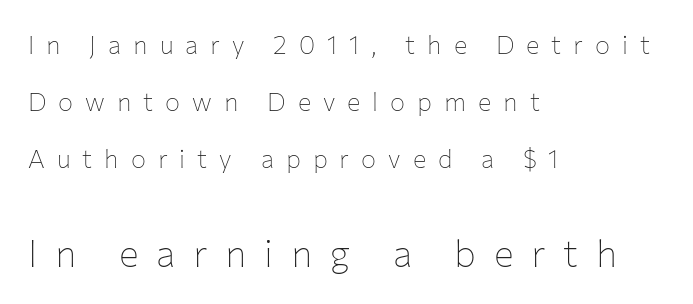
The image shows 37 px thin sans-serif type, upright; set left-aligned, loose line spacing (2.29x), unusually wide letter spacing (+0.48 em), not underlined; the second (bottom) block is 1.48x larger; low stroke contrast and a medium x-height.
